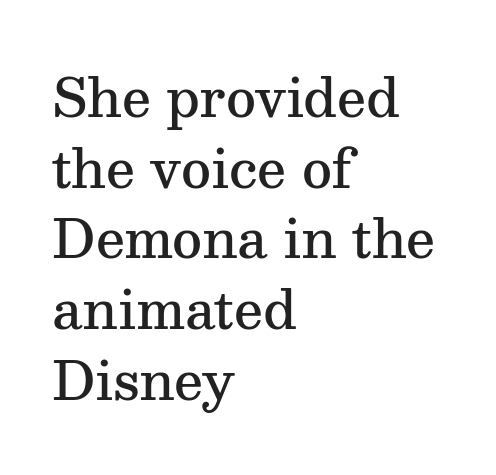
The rendering uses a semibold face; strokes are thickened but not to full bold. Left-aligned paragraph, ragged on the right. A typesetter would call this proportional, since set widths differ per character. Regarding serifs, this sample has them.
